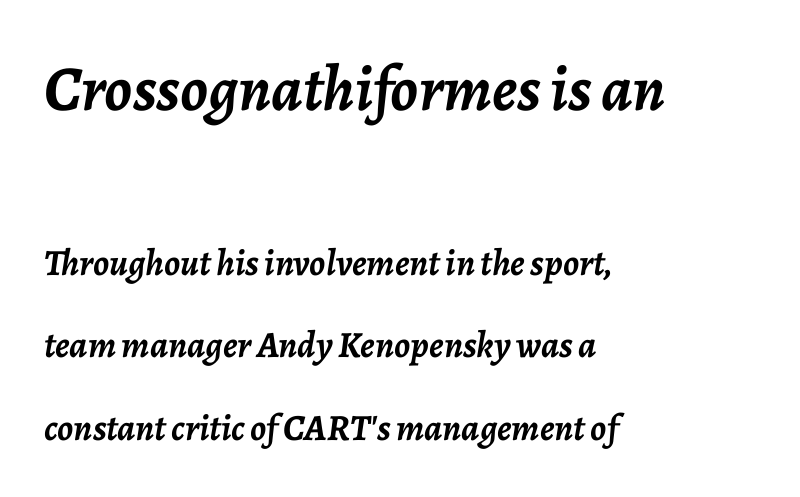
Q: Is the text bold? A: Yes.
Q: Is the text italic (slanted)? A: Yes, it leans right by about 7 degrees.
Q: Is the text underlined? A: No.
Q: How is the paragraph aligned? A: Left-aligned.
Q: Is the spacing between letters normal or unusually wide? A: Normal.
Q: Is the spacing between lines tight, normal or loose? A: Loose.
Q: Which block of text is set in a larger size, the first (top) or the second (bottom)? A: The first (top) one.
Q: Width (condensed, normal, or wide)? A: Normal.
Q: Stroke contrast? A: Low.
Q: x-height? A: Medium.
Q: Monospaced? A: No.
